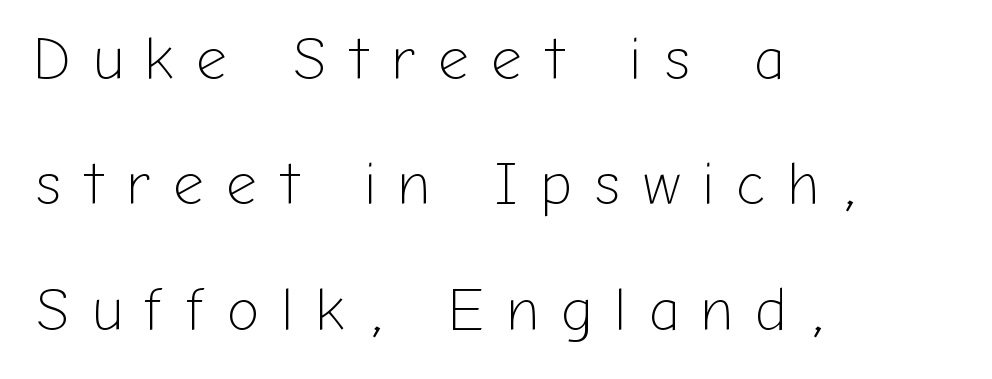
{"serif": "no", "italic": "no", "bold": "no", "weight": "light", "width": "normal", "stroke_contrast": "low", "x_height": "medium", "monospaced": "no", "underline": "no", "align": "left", "line_spacing": "loose", "line_spacing_ratio": 2.09, "letter_spacing": "wide", "letter_spacing_em": 0.37, "glyph_px": 60}
